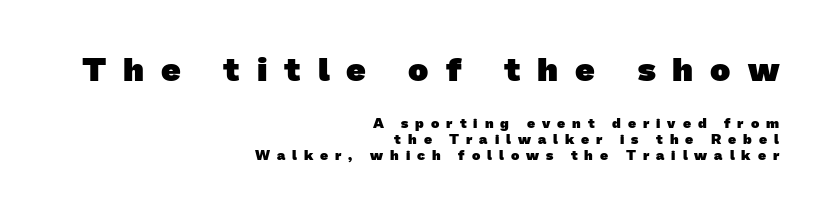
The image shows 34 px heavy sans-serif type; set right-aligned, line spacing 1.16x, unusually wide letter spacing (+0.5 em), not underlined; the first (top) block is 2.43x larger; low stroke contrast and a medium x-height.
